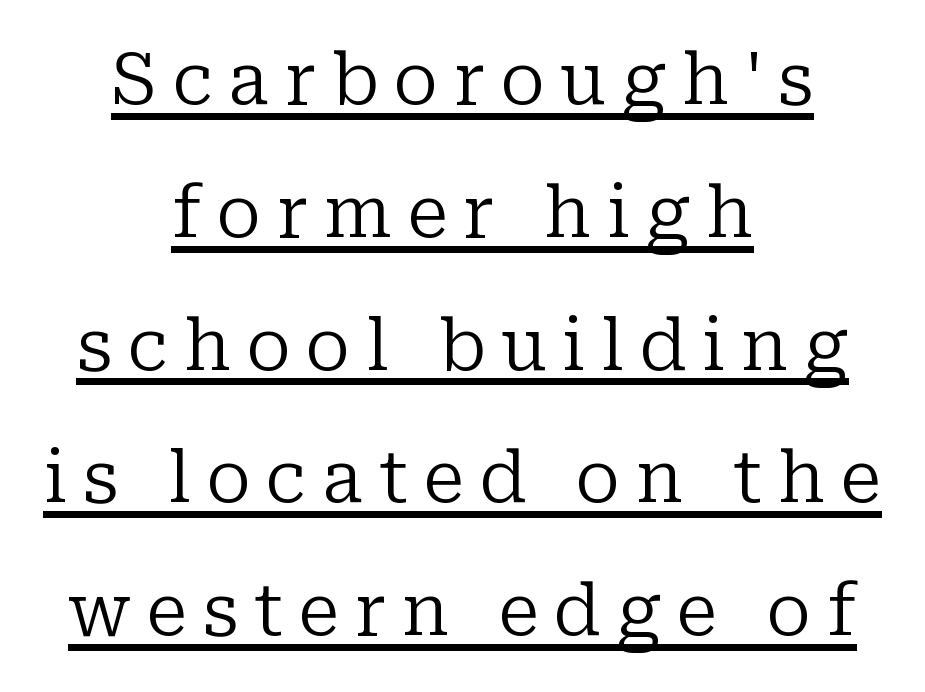
Serif or sans? Serif — the stroke terminals have little feet. If you folded the block vertically in half, each line would mirror itself in length. This rendering features underlined lettering. This sample uses expanded letter spacing, leaving extra air between glyphs. The letterforms sit at book weight or below.
